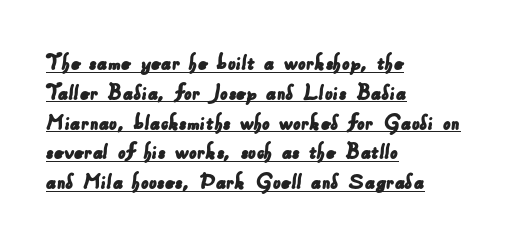
Q: Is the text underlined? A: Yes.
Q: How is the paragraph aligned? A: Left-aligned.
Q: Is the spacing between letters normal or unusually wide? A: Normal.
